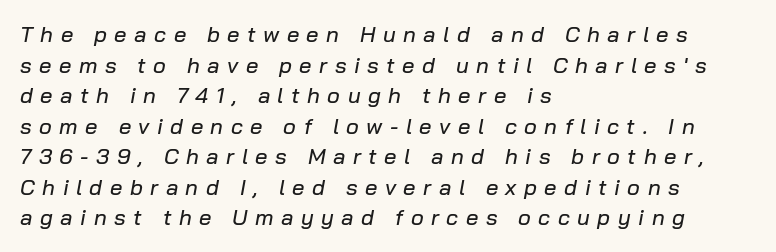
Leading matches the norm, producing a regular column. Horizontally, the lines are justified to the leading edge only. The passage shown has open, widely tracked lettering throughout. The string is rendered with underlining switched off. The letters are slanted; this is an italic face.
